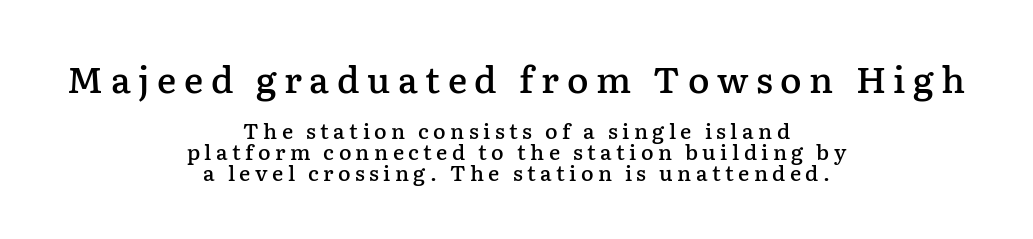
The image shows 36 px semibold serif type, upright; set centered, tight line spacing (0.99x), unusually wide letter spacing (+0.21 em), not underlined; the first (top) block is 1.71x larger; low stroke contrast and a medium x-height.
